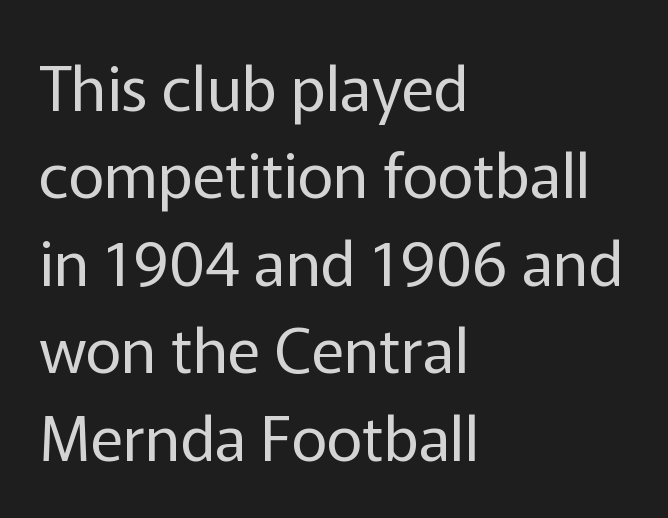
Descenders are the only things crossing below the line. What stands out about the letter spacing? Nothing — it is the standard amount. Rows of type keep a routine distance in the vertical direction. Visually the block forms a straight wall on the left and a jagged coastline on the right.
